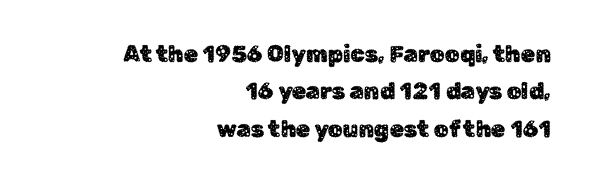
Q: Is the text italic (slanted)? A: No, it is upright.
Q: Is the text underlined? A: No.
Q: How is the paragraph aligned? A: Right-aligned.
Q: Is the spacing between letters normal or unusually wide? A: Normal.
Q: Is the spacing between lines tight, normal or loose? A: Normal.
